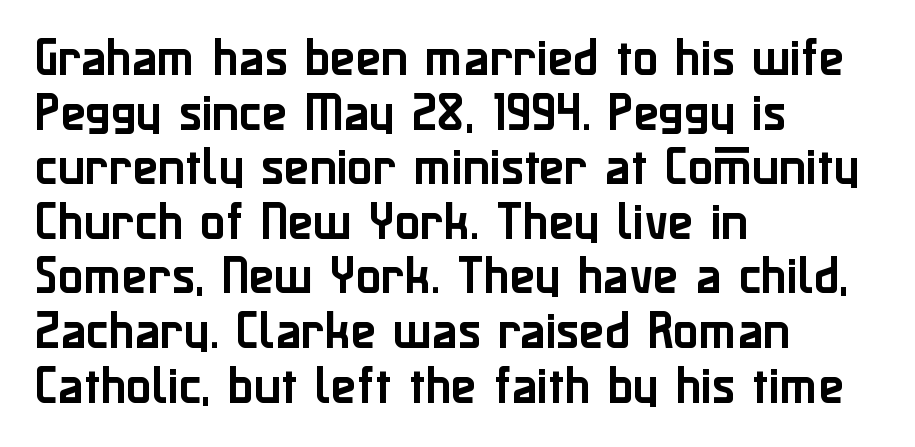
The image shows 42 px sans-serif type, upright; set left-aligned, normal line spacing (1.3x), normal letter spacing, not underlined; low stroke contrast and a medium x-height.
